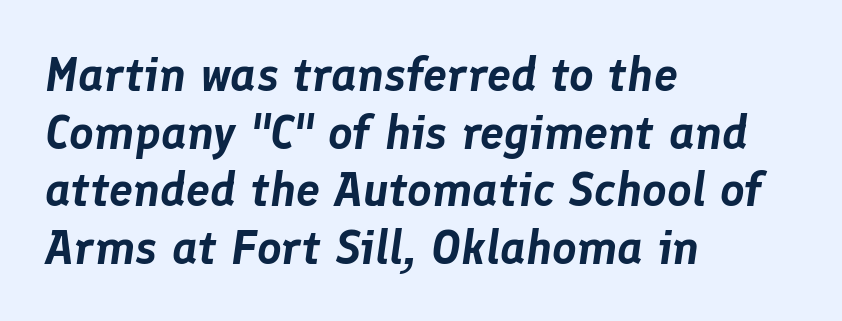
Q: Is the text italic (slanted)? A: Yes, it leans right by about 8 degrees.
Q: Is the text underlined? A: No.
Q: How is the paragraph aligned? A: Left-aligned.
Q: Is the spacing between letters normal or unusually wide? A: Normal.
Q: Width (condensed, normal, or wide)? A: Normal.
Q: Stroke contrast? A: Low.
Q: x-height? A: Medium.
Q: Monospaced? A: No.
